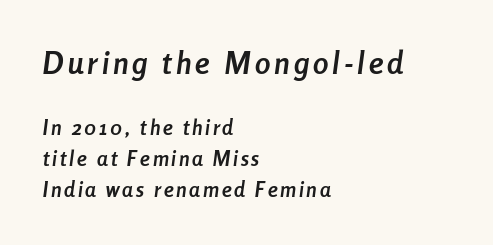
{"italic": "yes", "lean": "right", "slant_degrees": 8, "bold": "yes", "weight": "semibold", "width": "condensed", "stroke_contrast": "low", "x_height": "medium", "monospaced": "no", "underline": "no", "align": "left", "line_spacing": "normal", "line_spacing_ratio": 1.48, "larger_block": "first", "size_ratio": 1.48, "glyph_px": 31}
